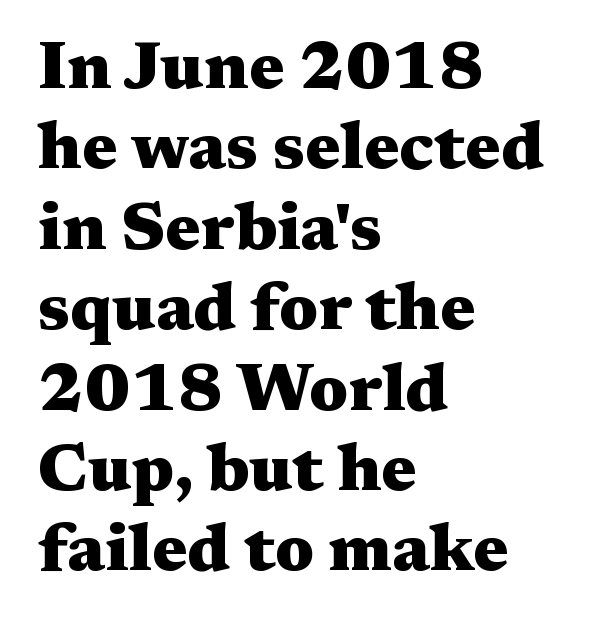
Strong, thick strokes mark this as bold type. The typeface chosen for these lines features serifs. The tracking reads as untouched default to a designer's eye. Any mark beneath the type? The region is blank.
